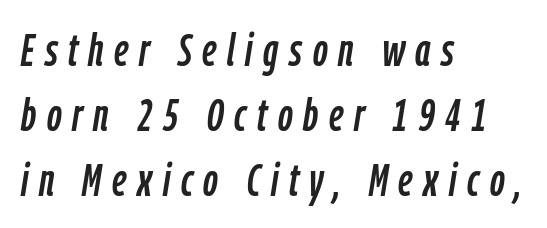
Q: Is the text italic (slanted)? A: Yes, it leans right by about 9 degrees.
Q: Is the text underlined? A: No.
Q: How is the paragraph aligned? A: Left-aligned.
Q: Is the spacing between letters normal or unusually wide? A: Unusually wide.
Q: Is the spacing between lines tight, normal or loose? A: Normal.
Q: Width (condensed, normal, or wide)? A: Condensed.
Q: Stroke contrast? A: Low.
Q: x-height? A: Medium.
Q: Monospaced? A: No.
